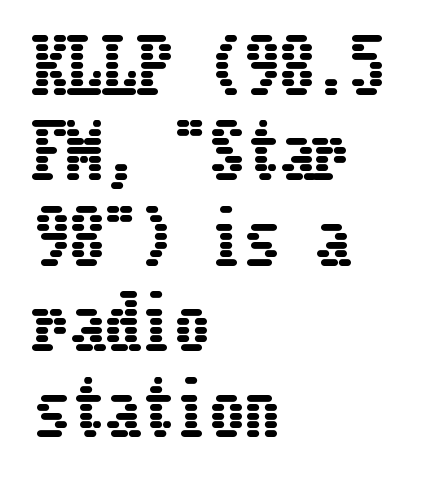
Q: Is the text italic (slanted)? A: No, it is upright.
Q: Is the text underlined? A: No.
Q: How is the paragraph aligned? A: Left-aligned.
Q: Is the spacing between letters normal or unusually wide? A: Normal.
Q: Width (condensed, normal, or wide)? A: Condensed.
Q: Stroke contrast? A: Low.
Q: x-height? A: Medium.
